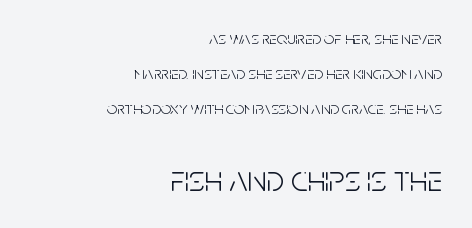
This sample uses a sans-serif face. Vertical stems look standard width or narrower in stroke. Check under the words: just untouched page. A typesetter would call this proportional, since set widths differ per character.
